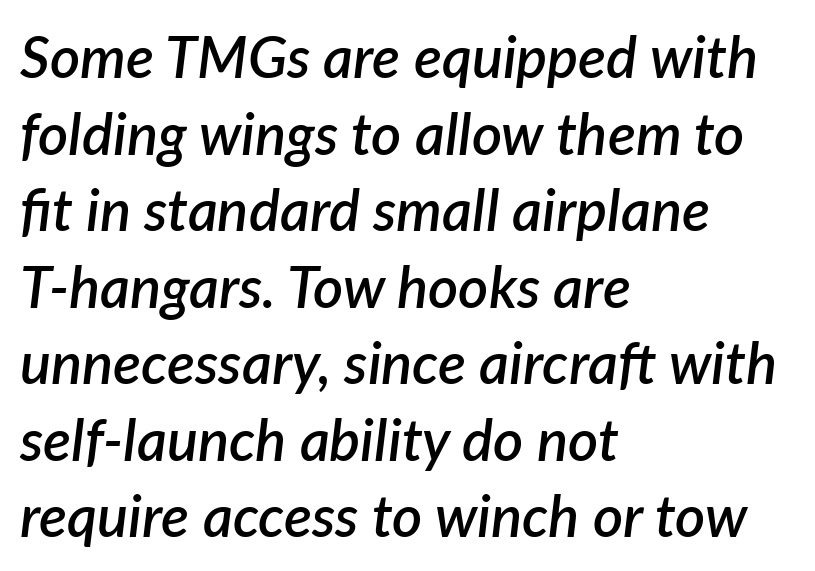
The tracking reads as untouched default to a designer's eye. Does the lettering tilt? It does — this is italic. Caption: multi-line text, flush left, ragged right. What's the leading like? Ordinary, nothing unusual. Check under the words: just untouched page.
